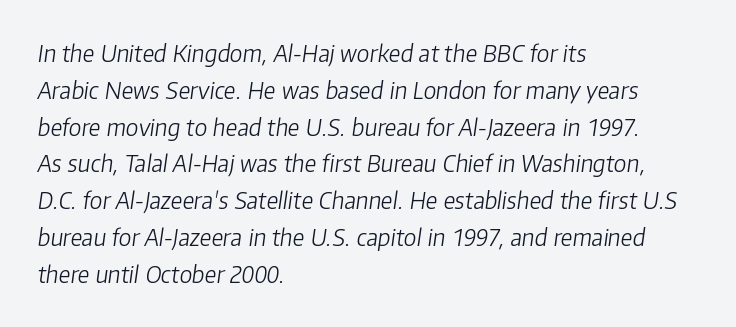
The rows are spaced the way most documents space them. Unbolded letterforms with no extra heft. An italicized treatment has been applied to the whole sample. There is no visible air inserted between adjacent glyphs.
